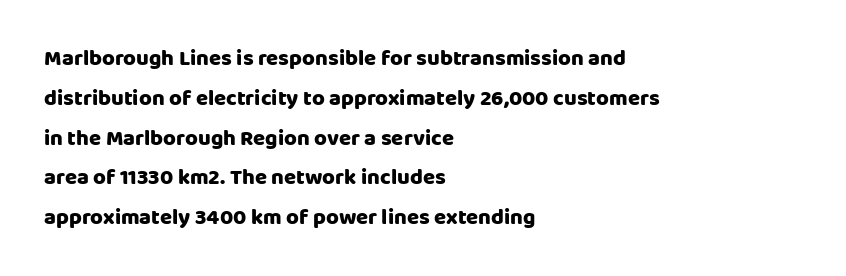
Each row of text sits above clean, open space. This rendering leaves character spacing at its baseline value. All the whitespace from short lines collects on the right. Style check: upright.
